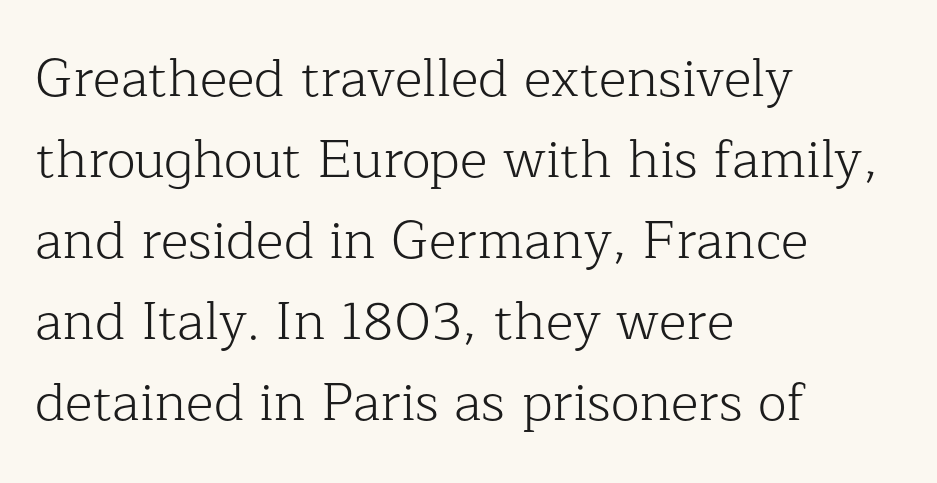
Q: Is the text bold? A: No.
Q: Is the text italic (slanted)? A: No, it is upright.
Q: Is the typeface a serif or a sans-serif typeface? A: Serif.
Q: Is the text underlined? A: No.
Q: How is the paragraph aligned? A: Left-aligned.
Q: Is the spacing between letters normal or unusually wide? A: Normal.
Q: Is the spacing between lines tight, normal or loose? A: Normal.
Q: Width (condensed, normal, or wide)? A: Normal.
Q: Stroke contrast? A: Low.
Q: x-height? A: Medium.
Q: Monospaced? A: No.
